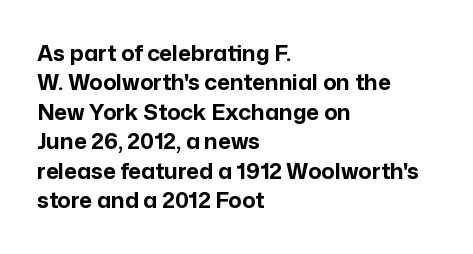
Q: Is the text bold? A: Yes.
Q: Is the text italic (slanted)? A: No, it is upright.
Q: Is the text underlined? A: No.
Q: How is the paragraph aligned? A: Left-aligned.
Q: Is the spacing between letters normal or unusually wide? A: Normal.
Q: Is the spacing between lines tight, normal or loose? A: Normal.
